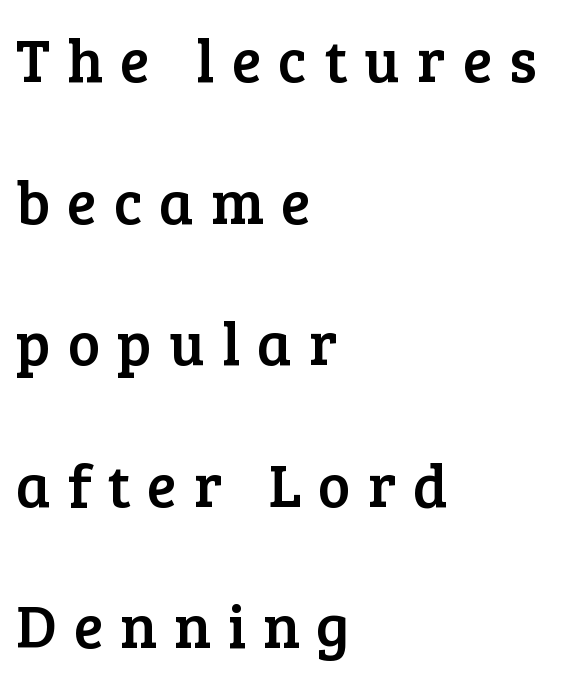
Q: Is the text italic (slanted)? A: No, it is upright.
Q: Is the typeface a serif or a sans-serif typeface? A: Serif.
Q: Is the text underlined? A: No.
Q: How is the paragraph aligned? A: Left-aligned.
Q: Is the spacing between letters normal or unusually wide? A: Unusually wide.
Q: Is the spacing between lines tight, normal or loose? A: Loose.
Q: Width (condensed, normal, or wide)? A: Normal.
Q: Stroke contrast? A: Low.
Q: x-height? A: Medium.
Q: Monospaced? A: No.
